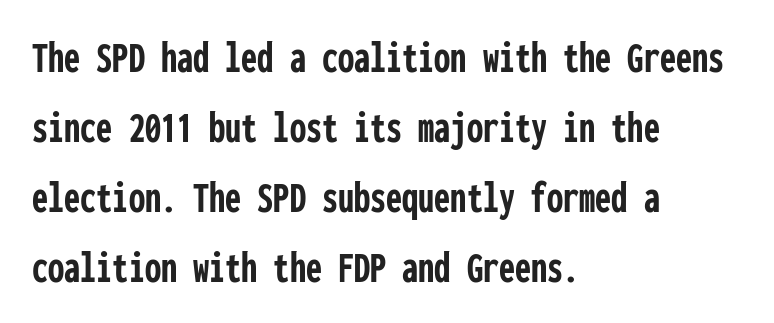
Line beginnings align vertically; line endings do not. Do the letters lean? They stand straight. Students, observe: this is what conventionally led text looks like. Do the characters align in a grid? Yes, the font is monospaced.
